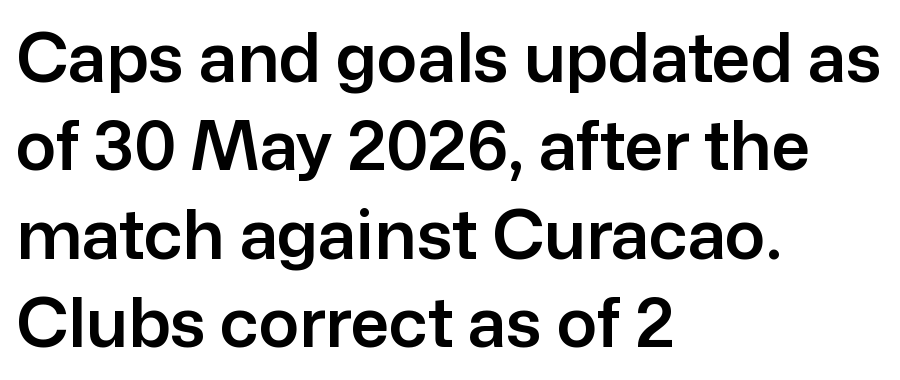
{"serif": "no", "italic": "no", "width": "normal", "stroke_contrast": "low", "x_height": "medium", "monospaced": "no", "underline": "no", "align": "left", "line_spacing": "normal", "line_spacing_ratio": 1.3, "letter_spacing": "normal", "letter_spacing_em": 0.0, "glyph_px": 68}
